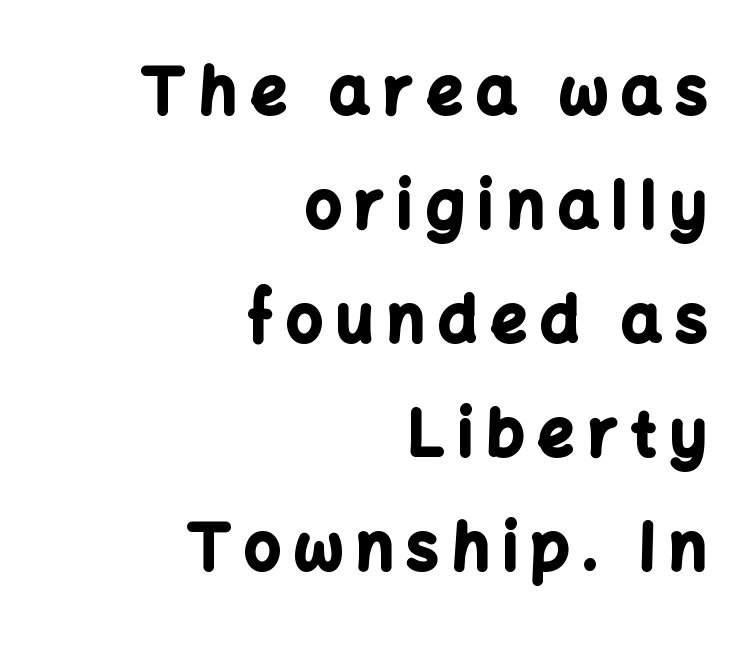
The image shows 63 px bold sans-serif type, upright; set right-aligned, line spacing 1.81x, unusually wide letter spacing (+0.22 em), not underlined; low stroke contrast and a medium x-height.
